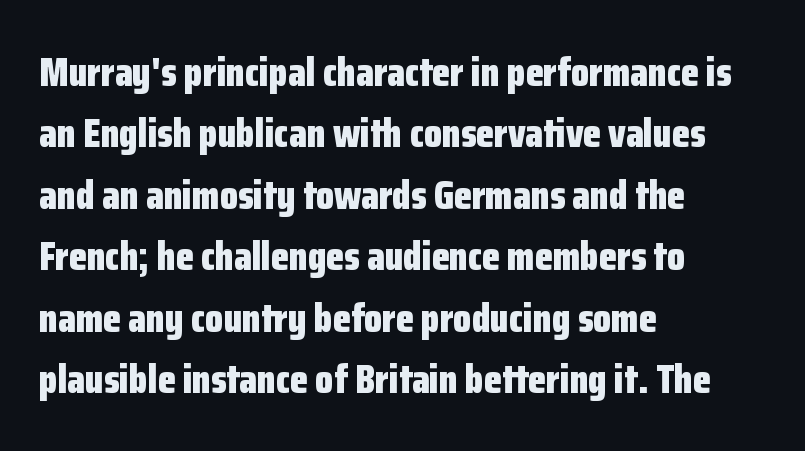
Q: Is the text bold? A: Yes.
Q: Is the text italic (slanted)? A: No, it is upright.
Q: Is the typeface a serif or a sans-serif typeface? A: Sans-serif.
Q: Is the text underlined? A: No.
Q: How is the paragraph aligned? A: Left-aligned.
Q: Is the spacing between letters normal or unusually wide? A: Normal.
Q: Is the spacing between lines tight, normal or loose? A: Normal.
Q: Width (condensed, normal, or wide)? A: Condensed.
Q: Stroke contrast? A: Low.
Q: x-height? A: Medium.
Q: Monospaced? A: No.
